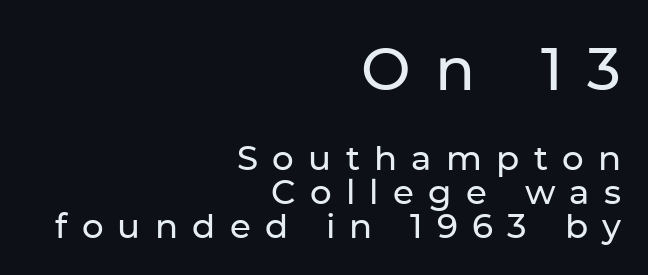
Note the varied advance widths — an 'i' is clearly narrower than an 'm'. Typographically, this falls in the sans-serif category. One-word summary of the alignment: right. The specimen omits any rule beneath the text block's lines. Is there any slant? The stems are plumb. Baseline-to-baseline distance is barely more than the letter height.
